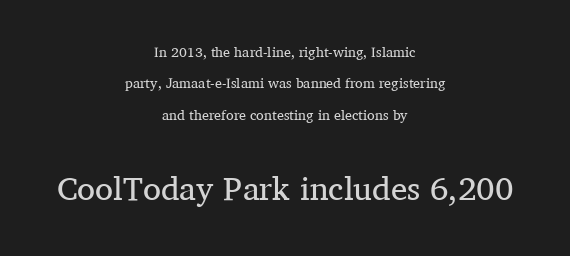
Type style note: has serifs. Caption: upper text group reduced, lower text group enlarged. Note the varied advance widths — an 'i' is clearly narrower than an 'm'. Leading: increased. A clean baseline with only descenders dipping below it.
